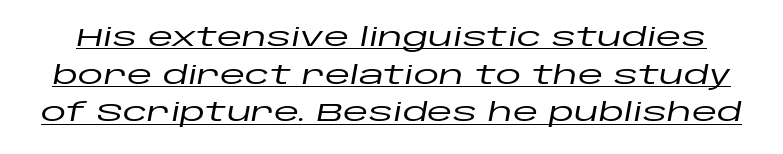
Q: Is the text italic (slanted)? A: Yes, it leans right by about 10 degrees.
Q: Is the text underlined? A: Yes.
Q: Is the spacing between letters normal or unusually wide? A: Normal.
Q: Is the spacing between lines tight, normal or loose? A: Normal.
